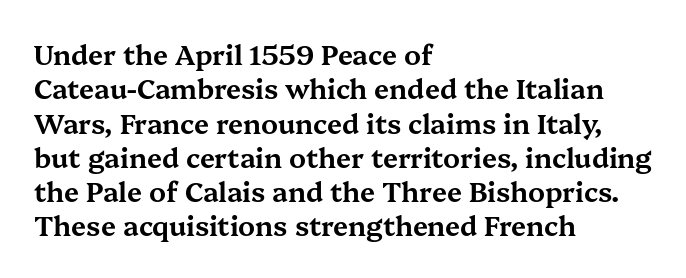
Do the letters lean? They stand straight. Lines of text with bare space underneath. The passage shown stacks its lines at a standard gap. Casual observation: everything's shoved over to the left.
